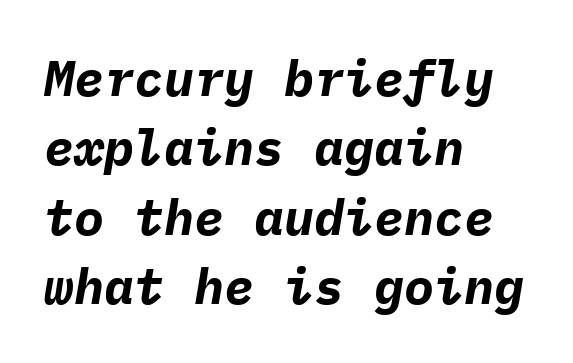
The image shows 50 px bold type, italic (leaning right), monospaced; set left-aligned, normal line spacing (1.39x), normal letter spacing, not underlined; low stroke contrast and a medium x-height.
